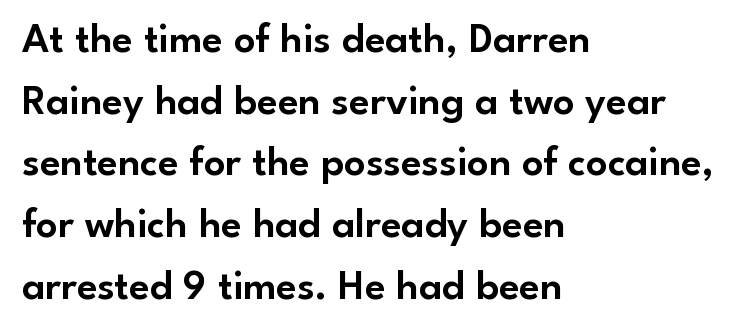
Q: Is the text italic (slanted)? A: No, it is upright.
Q: Is the typeface a serif or a sans-serif typeface? A: Sans-serif.
Q: Is the text underlined? A: No.
Q: How is the paragraph aligned? A: Left-aligned.
Q: Is the spacing between letters normal or unusually wide? A: Normal.
Q: Is the spacing between lines tight, normal or loose? A: Normal.
Q: Width (condensed, normal, or wide)? A: Normal.
Q: Stroke contrast? A: Low.
Q: x-height? A: Small.
Q: Monospaced? A: No.
